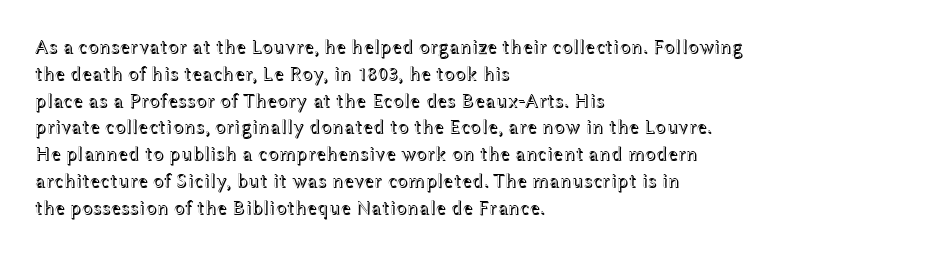
The vertical gap from one line to the next is medium. The letters sit at their default tracking, neither squeezed nor spread. A student would call this left alignment; a typographer would say flush left, rag right. Does the lettering tilt? It doesn't — this is upright.
